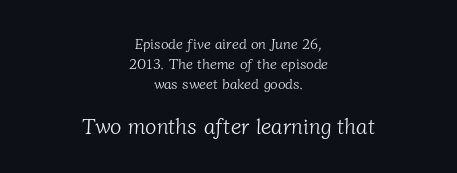
Q: Is the text bold? A: No.
Q: Is the text underlined? A: No.
Q: How is the paragraph aligned? A: Centered.
Q: Is the spacing between letters normal or unusually wide? A: Normal.
Q: Is the spacing between lines tight, normal or loose? A: Normal.
Q: Which block of text is set in a larger size, the first (top) or the second (bottom)? A: The second (bottom) one.
